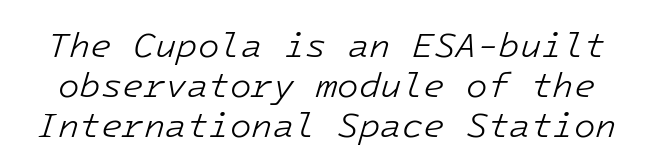
Q: Is the text bold? A: No.
Q: Is the text italic (slanted)? A: Yes, it leans right by about 16 degrees.
Q: Is the text underlined? A: No.
Q: Is the spacing between letters normal or unusually wide? A: Normal.
Q: Is the spacing between lines tight, normal or loose? A: Tight.
Q: Width (condensed, normal, or wide)? A: Normal.
Q: Stroke contrast? A: Low.
Q: x-height? A: Medium.
